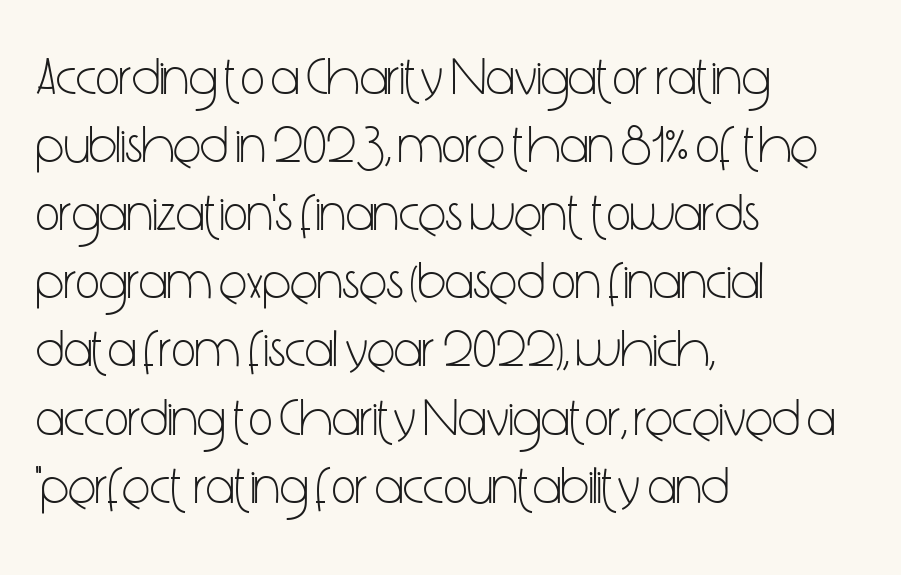
{"serif": "no", "italic": "no", "bold": "no", "weight": "light", "width": "condensed", "stroke_contrast": "low", "x_height": "medium", "monospaced": "no", "underline": "no", "align": "left", "line_spacing": "normal", "line_spacing_ratio": 1.31, "letter_spacing": "normal", "letter_spacing_em": 0.0, "glyph_px": 52}
